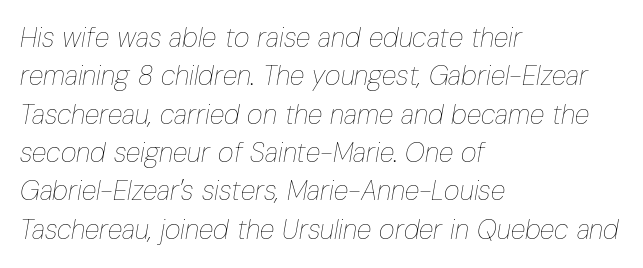
Slant detected: the letters are inclined. Vertical stems look standard width or narrower in stroke. Underlining? Definitely not there. A typesetter would call this zero additional tracking. Summary of vertical rhythm: regular, with standard interline spacing. The rendering anchors every line to the left-hand side.
